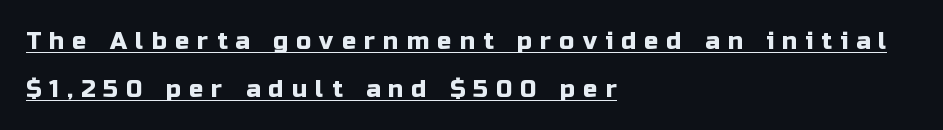
Q: Is the text italic (slanted)? A: No, it is upright.
Q: Is the text underlined? A: Yes.
Q: How is the paragraph aligned? A: Left-aligned.
Q: Is the spacing between letters normal or unusually wide? A: Unusually wide.
Q: Is the spacing between lines tight, normal or loose? A: Loose.
